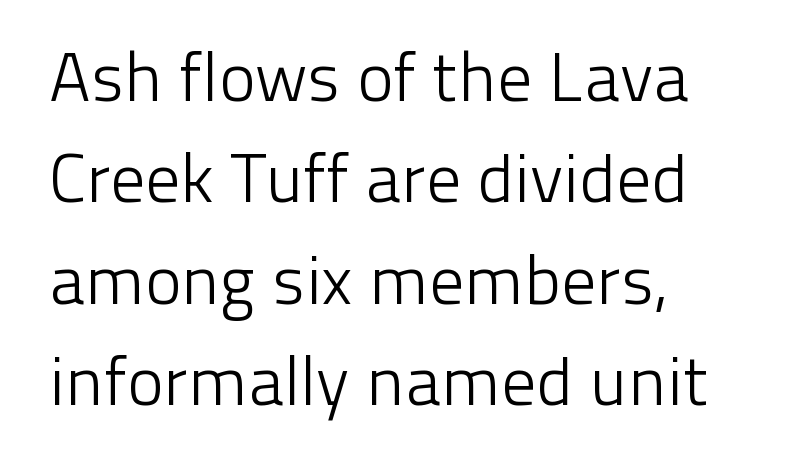
The image shows 69 px light sans-serif type, upright; set left-aligned, normal line spacing (1.47x), normal letter spacing, not underlined; low stroke contrast and a medium x-height.
